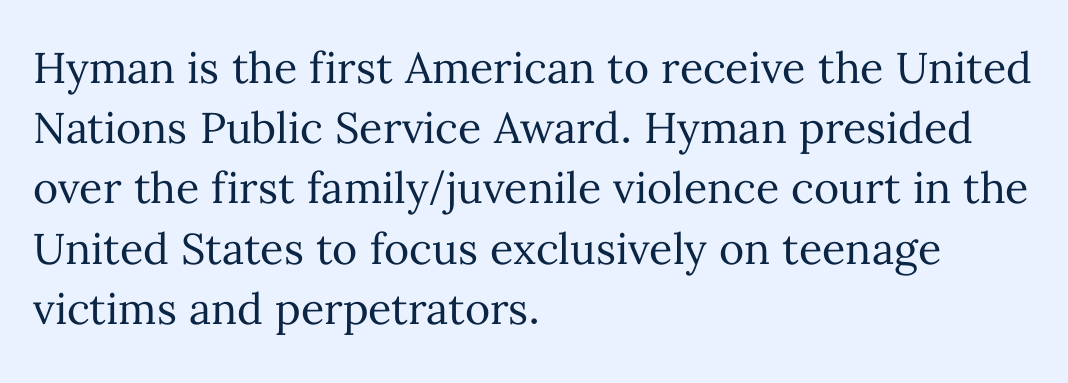
Q: Is the text bold? A: No.
Q: Is the text italic (slanted)? A: No, it is upright.
Q: Is the text underlined? A: No.
Q: How is the paragraph aligned? A: Left-aligned.
Q: Is the spacing between letters normal or unusually wide? A: Normal.
Q: Is the spacing between lines tight, normal or loose? A: Normal.
Q: Width (condensed, normal, or wide)? A: Normal.
Q: Stroke contrast? A: Medium.
Q: x-height? A: Medium.
Q: Monospaced? A: No.
